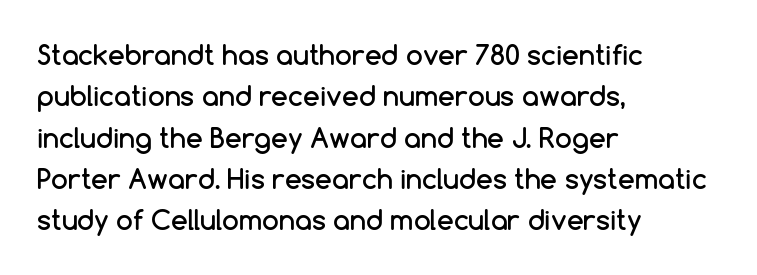
Q: Is the text italic (slanted)? A: No, it is upright.
Q: Is the text underlined? A: No.
Q: How is the paragraph aligned? A: Left-aligned.
Q: Is the spacing between letters normal or unusually wide? A: Normal.
Q: Is the spacing between lines tight, normal or loose? A: Normal.
